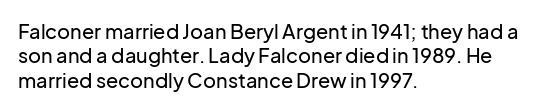
{"italic": "no", "underline": "no", "align": "left", "line_spacing_ratio": 1.22, "letter_spacing": "normal", "letter_spacing_em": 0.0, "glyph_px": 20}
